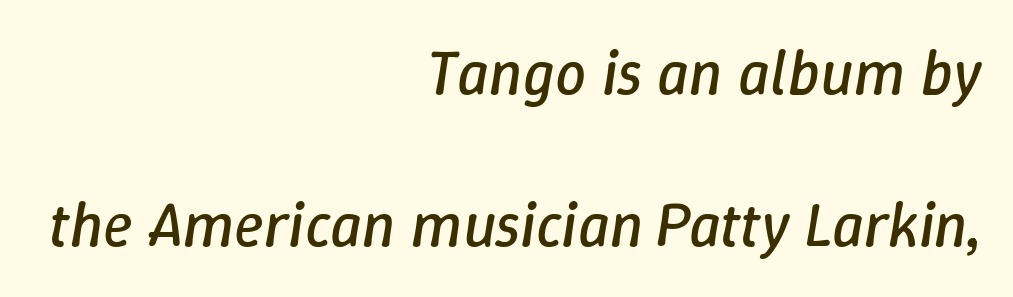
Compared with typical paragraphs, the rows here are farther apart. These lines stack with their right ends in a neat column. Here the glyphs are tracked normally, forming tight word shapes. You can tell it's italic because the verticals aren't actually vertical. Is this a heavy cut? Hardly; it is regular or lighter.
